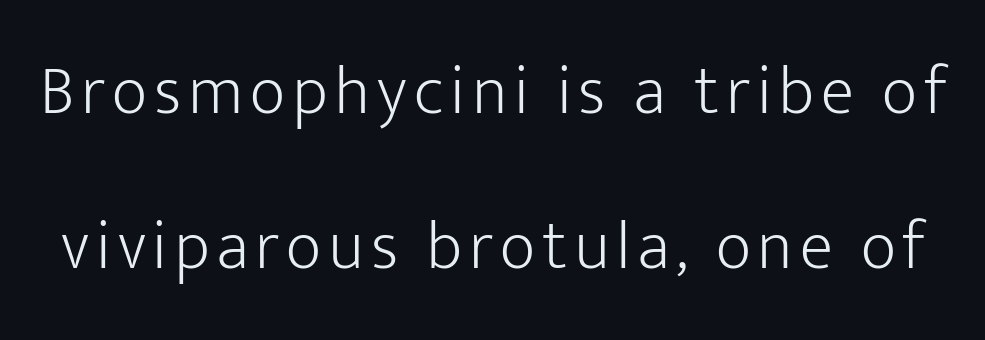
Unlike a traditional serif, this face leaves its strokes unadorned. A typesetter would call this leading open, well beyond the default. Do the characters align in a grid? No, the font is proportional. The letters look calm and open, with moderate or lighter stems.
